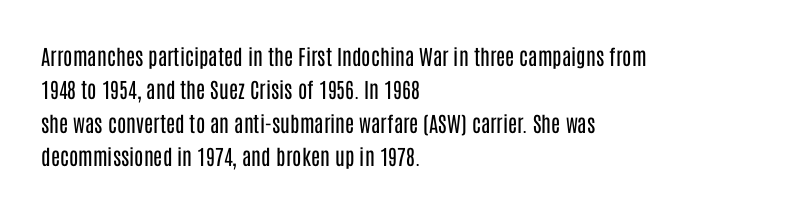
Q: Is the text bold? A: No.
Q: Is the text italic (slanted)? A: No, it is upright.
Q: Is the text underlined? A: No.
Q: How is the paragraph aligned? A: Left-aligned.
Q: Is the spacing between letters normal or unusually wide? A: Normal.
Q: Is the spacing between lines tight, normal or loose? A: Normal.
